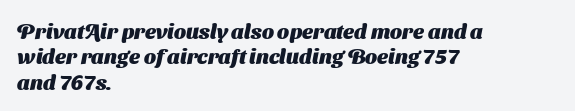
{"bold": "yes", "underline": "no", "align": "left", "line_spacing_ratio": 1.21, "letter_spacing": "normal", "letter_spacing_em": 0.0, "glyph_px": 21}
